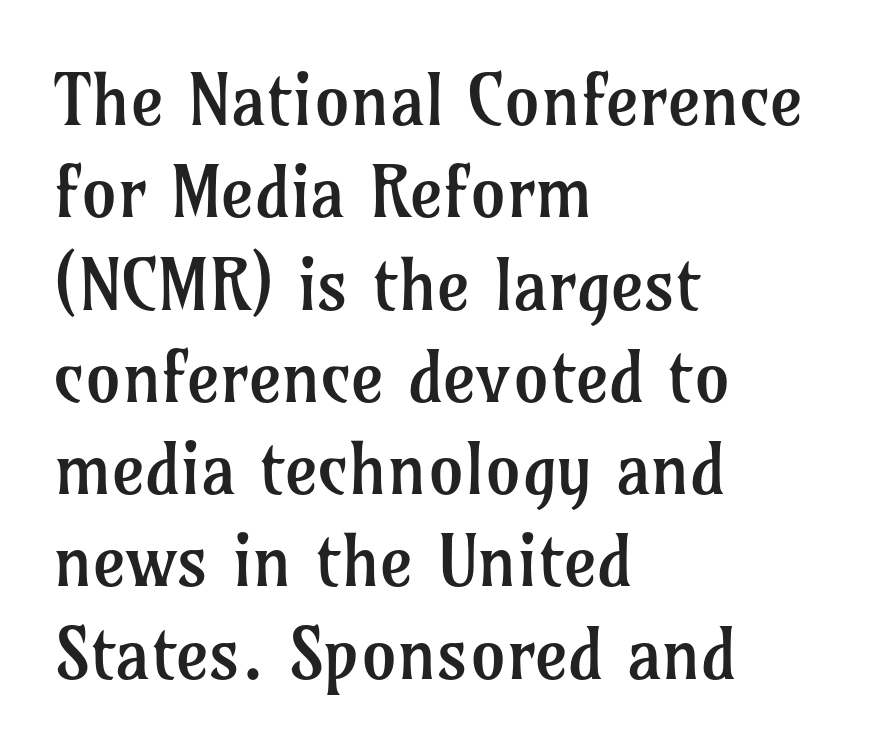
The image shows 71 px regular-weight serif type, upright; set left-aligned, normal line spacing (1.3x), normal letter spacing, not underlined; low stroke contrast and a medium x-height.
